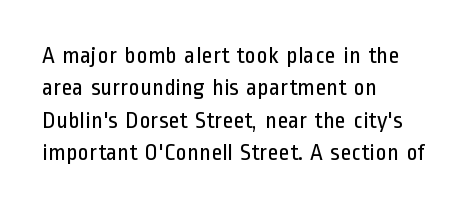
Q: Is the text bold? A: No.
Q: Is the text italic (slanted)? A: No, it is upright.
Q: Is the text underlined? A: No.
Q: How is the paragraph aligned? A: Left-aligned.
Q: Is the spacing between letters normal or unusually wide? A: Normal.
Q: Is the spacing between lines tight, normal or loose? A: Normal.
